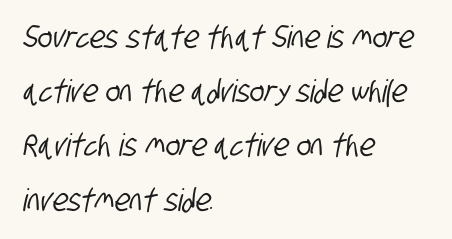
Q: Is the typeface a serif or a sans-serif typeface? A: Sans-serif.
Q: Is the text underlined? A: No.
Q: How is the paragraph aligned? A: Left-aligned.
Q: Is the spacing between letters normal or unusually wide? A: Normal.
Q: Width (condensed, normal, or wide)? A: Condensed.
Q: Stroke contrast? A: Low.
Q: x-height? A: Large.
Q: Monospaced? A: No.
